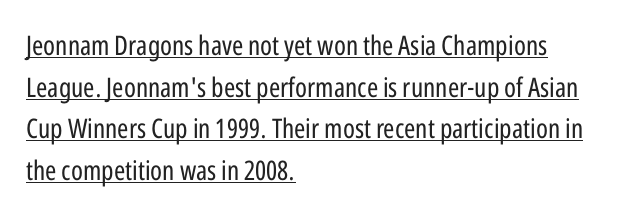
Notice how the stems are strictly vertical — no italics here. Normally led — the rows are evenly, conventionally spaced. The typesetting does not lean heavy: it is not bold. These lines keep a tight, regular rhythm from letter to letter. These characters rest on top of a visible drawn line. The text block is weighted toward the left margin, trailing off unevenly rightward.
